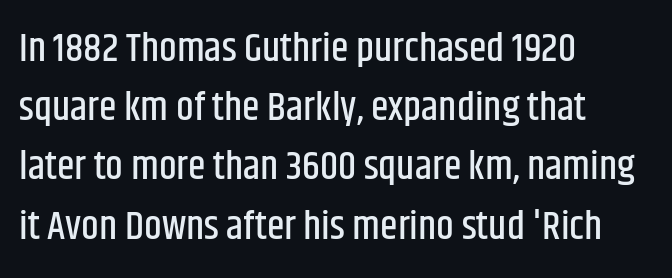
{"serif": "no", "italic": "no", "width": "condensed", "stroke_contrast": "low", "x_height": "large", "monospaced": "no", "underline": "no", "align": "left", "line_spacing": "normal", "line_spacing_ratio": 1.48, "letter_spacing": "normal", "letter_spacing_em": 0.0, "glyph_px": 40}
